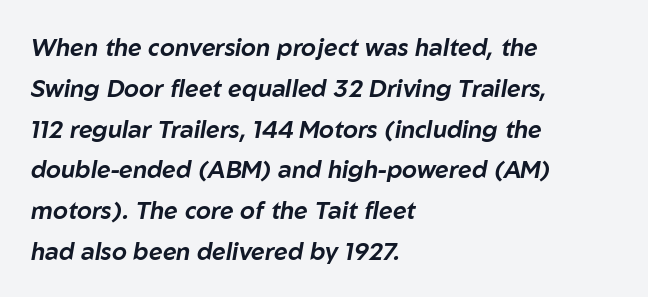
The rows are spaced the way most documents space them. Is the type slanted? Yes — the strokes lean at a clear angle. Horizontal alignment here is leftward, the default for most running prose. The rendering keeps characters at their native spacing. Only glyphs here, with clear space below each row.
